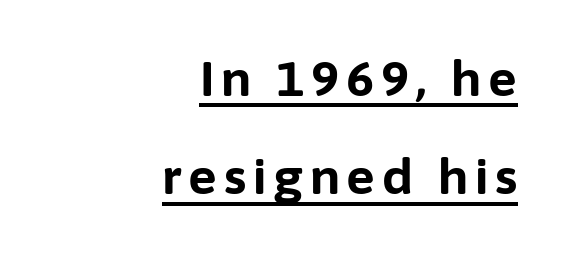
Q: Is the text bold? A: Yes.
Q: Is the text italic (slanted)? A: No, it is upright.
Q: Is the typeface a serif or a sans-serif typeface? A: Sans-serif.
Q: Is the text underlined? A: Yes.
Q: How is the paragraph aligned? A: Right-aligned.
Q: Is the spacing between lines tight, normal or loose? A: Loose.
Q: Width (condensed, normal, or wide)? A: Normal.
Q: Stroke contrast? A: Low.
Q: x-height? A: Medium.
Q: Monospaced? A: No.
